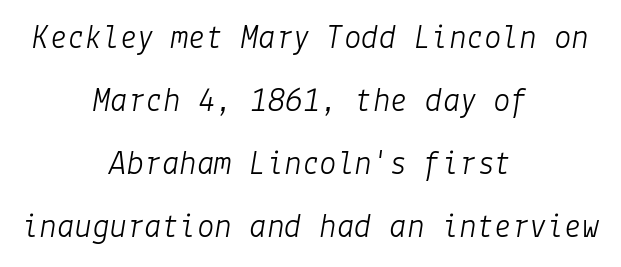
The image shows 35 px light type, italic (leaning right); set centered, line spacing 1.8x, normal letter spacing, not underlined; low stroke contrast and a medium x-height.
